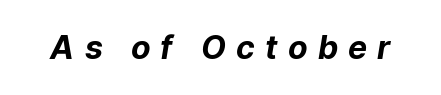
{"serif": "no", "bold": "yes", "weight": "bold", "width": "normal", "stroke_contrast": "low", "x_height": "medium", "monospaced": "no", "underline": "no", "letter_spacing": "wide", "letter_spacing_em": 0.32, "glyph_px": 32}
